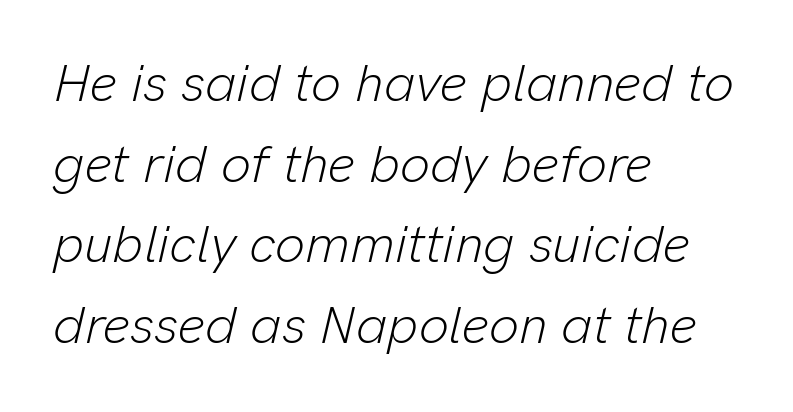
{"italic": "yes", "lean": "right", "slant_degrees": 13, "bold": "no", "weight": "light", "width": "normal", "stroke_contrast": "low", "x_height": "medium", "monospaced": "no", "underline": "no", "align": "left", "line_spacing": "normal", "line_spacing_ratio": 1.52, "letter_spacing": "normal", "letter_spacing_em": 0.0, "glyph_px": 53}
